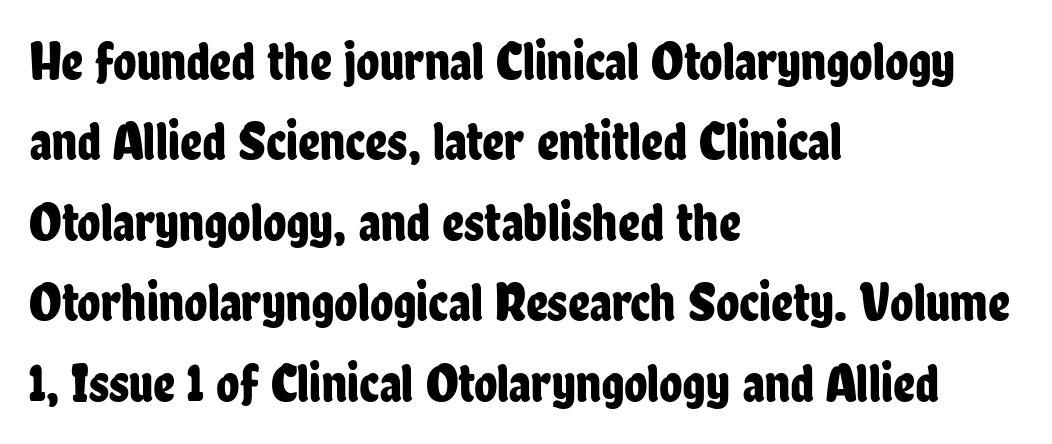
Summary of vertical rhythm: regular, with standard interline spacing. Each letter's strokes conclude bluntly, with no projecting serifs. Upright lettering throughout. Character widths vary here, with narrow letters taking less room than wide ones. The letterforms sit shoulder to shoulder at normal distance. The gap between lines stays unmarked.
